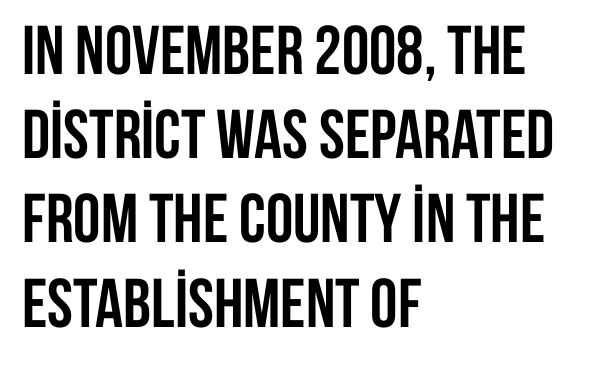
The image shows 69 px semibold, condensed sans-serif type, upright; set left-aligned, line spacing 1.22x, normal letter spacing, not underlined; low stroke contrast and a large x-height.
